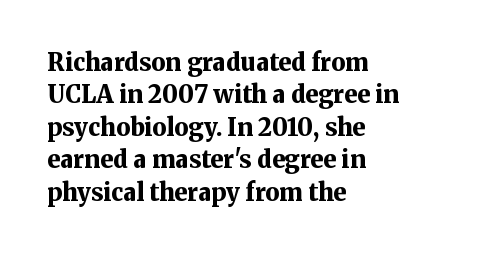
The image shows 24 px bold type, upright; set left-aligned, normal line spacing (1.35x), normal letter spacing, not underlined.
